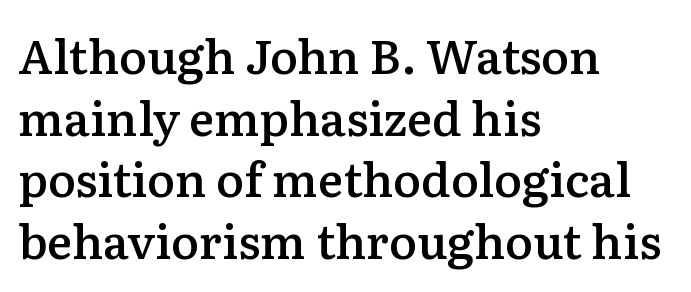
The image shows 47 px semibold serif type, upright; set left-aligned, normal line spacing (1.31x), normal letter spacing, not underlined; low stroke contrast and a medium x-height.
